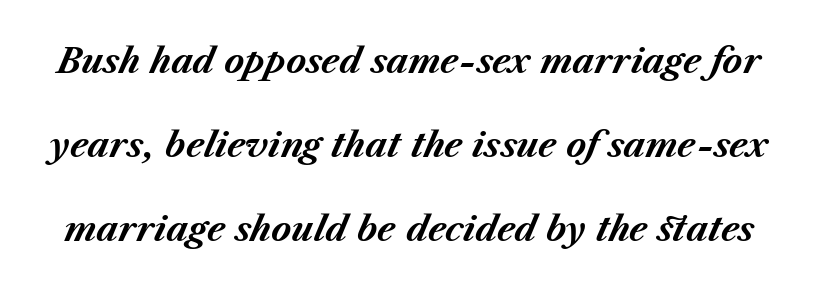
{"italic": "yes", "lean": "right", "slant_degrees": 23, "bold": "yes", "weight": "bold", "width": "normal", "stroke_contrast": "medium", "x_height": "medium", "monospaced": "no", "underline": "no", "line_spacing": "loose", "line_spacing_ratio": 2.47, "letter_spacing": "normal", "letter_spacing_em": 0.0, "glyph_px": 34}
